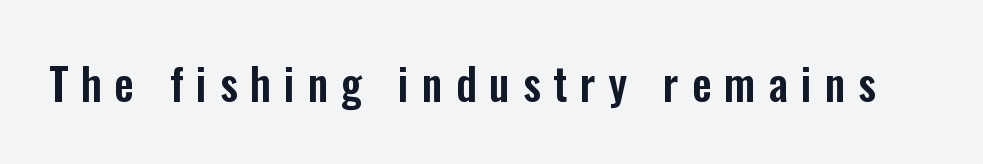
The rendering uses natural spacing where letterforms have individual widths. Nope, no serifs anywhere on these letters. Beneath every word, the page is bare. The lettering stays uniformly vertical, giving the passage a roman look.
